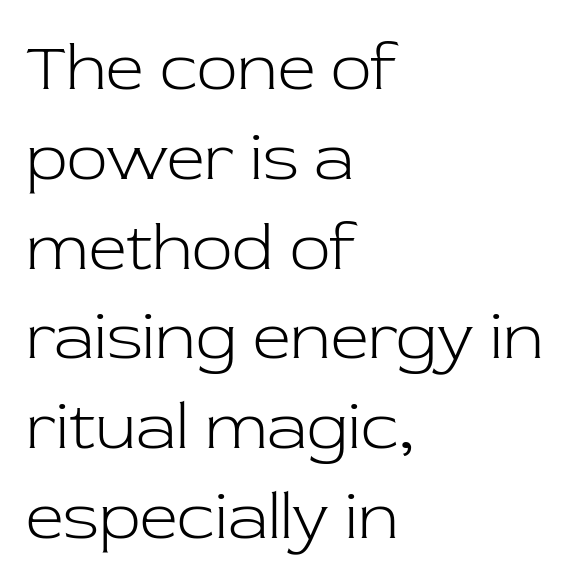
Q: Is the text bold? A: No.
Q: Is the text italic (slanted)? A: No, it is upright.
Q: Is the typeface a serif or a sans-serif typeface? A: Serif.
Q: Is the text underlined? A: No.
Q: How is the paragraph aligned? A: Left-aligned.
Q: Is the spacing between letters normal or unusually wide? A: Normal.
Q: Is the spacing between lines tight, normal or loose? A: Normal.
Q: Width (condensed, normal, or wide)? A: Normal.
Q: Stroke contrast? A: Low.
Q: x-height? A: Medium.
Q: Monospaced? A: No.
